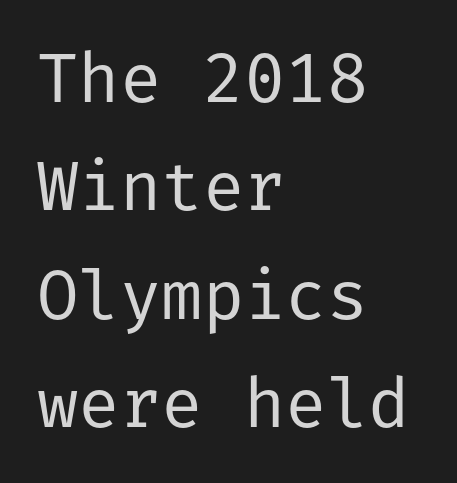
The image shows 69 px regular-weight sans-serif type, upright; set left-aligned, normal line spacing (1.57x), normal letter spacing, not underlined; low stroke contrast and a medium x-height.
